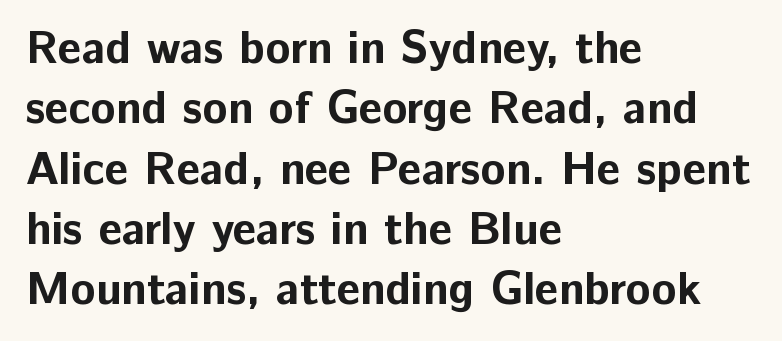
{"serif": "no", "italic": "no", "bold": "yes", "weight": "bold", "width": "normal", "stroke_contrast": "low", "x_height": "medium", "monospaced": "no", "underline": "no", "align": "left", "line_spacing": "normal", "line_spacing_ratio": 1.31, "letter_spacing": "normal", "letter_spacing_em": 0.0, "glyph_px": 46}
